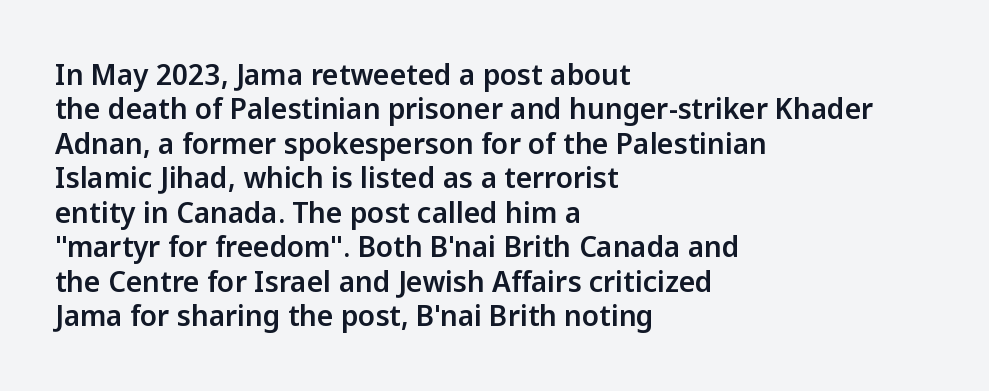
The image shows 28 px sans-serif type, upright; set left-aligned, line spacing 1.23x, normal letter spacing, not underlined; low stroke contrast and a medium x-height.
